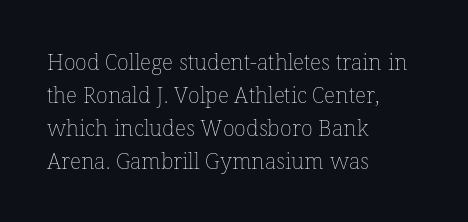
The image shows 22 px text type, upright; set left-aligned, normal line spacing (1.5x), normal letter spacing, not underlined.
